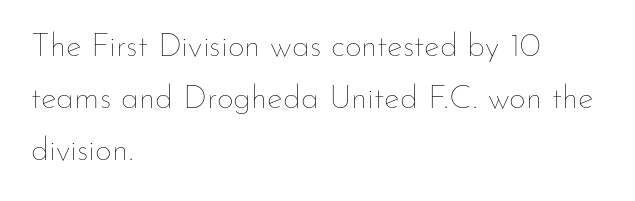
This sample has the flowing, uneven cadence of proportional lettering. If you drew a line through each stem, it would be perfectly vertical. The lines are quadded left. Stem width sits at or under what a default text font uses. Compared with typical body copy, the letter spacing here is the same. This rendering features lettering with no underline.
